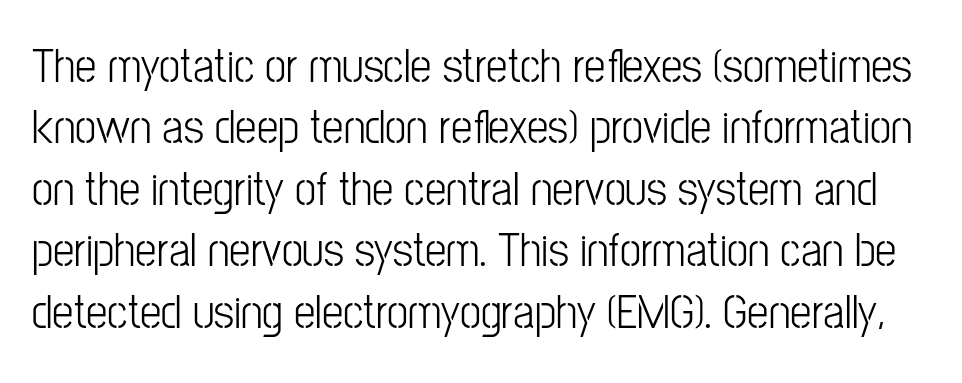
Q: Is the text italic (slanted)? A: No, it is upright.
Q: Is the typeface a serif or a sans-serif typeface? A: Sans-serif.
Q: Is the text underlined? A: No.
Q: Is the spacing between letters normal or unusually wide? A: Normal.
Q: Is the spacing between lines tight, normal or loose? A: Normal.
Q: Width (condensed, normal, or wide)? A: Condensed.
Q: Stroke contrast? A: Low.
Q: x-height? A: Medium.
Q: Monospaced? A: No.
